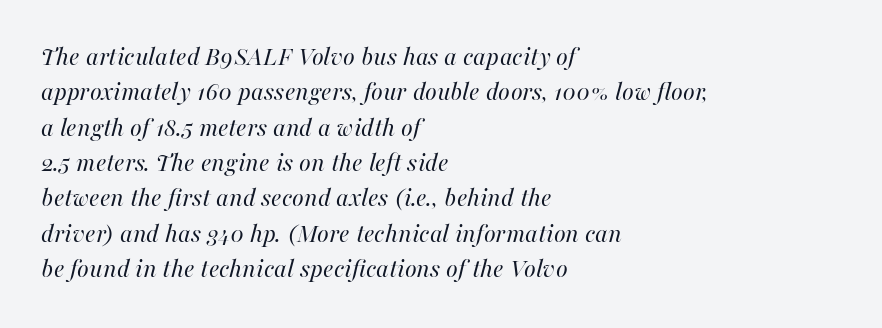
The image shows 27 px text type, italic (leaning right); set left-aligned, normal line spacing (1.31x), normal letter spacing, not underlined.
